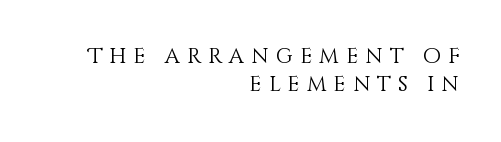
One-word summary of the alignment: right. Just letters on the line, the space beneath them empty. These lines have a slow, spaced-out rhythm from letter to letter. If you drew a line through each stem, it would be perfectly vertical. Ink coverage per letter is moderate at most. These lines sit exactly where default settings would place them.
